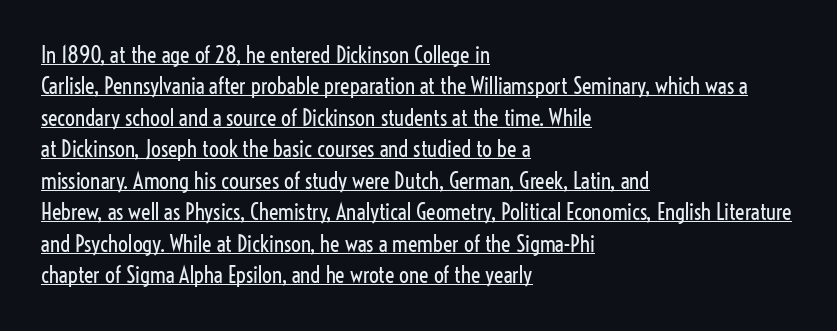
Q: Is the text bold? A: No.
Q: Is the text italic (slanted)? A: No, it is upright.
Q: Is the text underlined? A: Yes.
Q: How is the paragraph aligned? A: Left-aligned.
Q: Is the spacing between letters normal or unusually wide? A: Normal.
Q: Is the spacing between lines tight, normal or loose? A: Normal.
